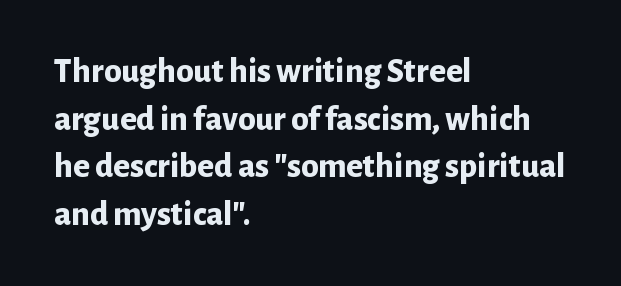
The image shows 35 px bold sans-serif type, upright; set left-aligned, normal line spacing (1.36x), normal letter spacing, not underlined; low stroke contrast and a medium x-height.
